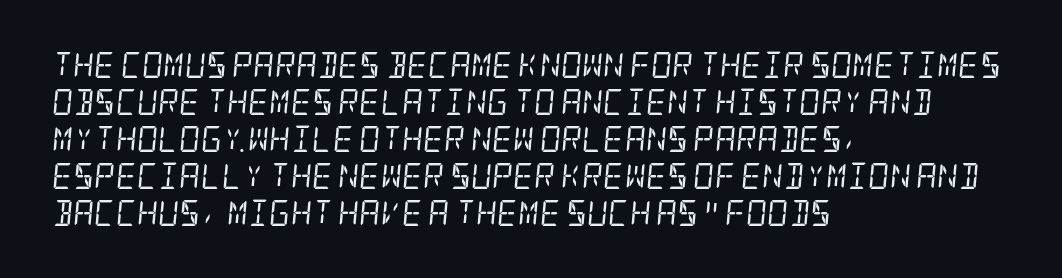
The image shows 26 px text type, italic (leaning right); set left-aligned, normal line spacing (1.42x), normal letter spacing, not underlined.
